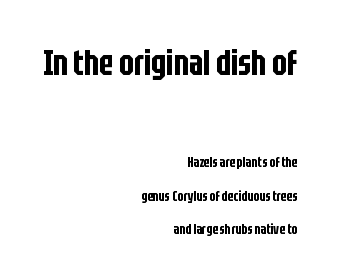
{"serif": "no", "italic": "no", "width": "condensed", "stroke_contrast": "low", "x_height": "large", "monospaced": "no", "underline": "no", "align": "right", "line_spacing": "loose", "line_spacing_ratio": 2.42, "letter_spacing": "normal", "letter_spacing_em": 0.0, "larger_block": "first", "size_ratio": 2.5, "glyph_px": 35}
